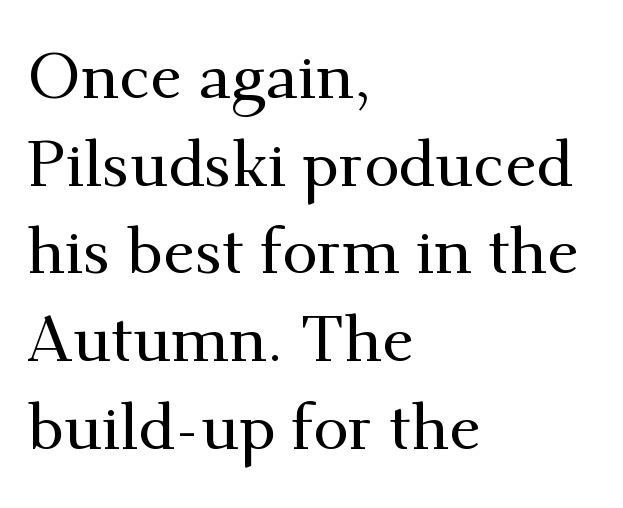
The image shows 64 px serif type, upright; set left-aligned, normal line spacing (1.37x), normal letter spacing, not underlined; medium stroke contrast and a small x-height.
